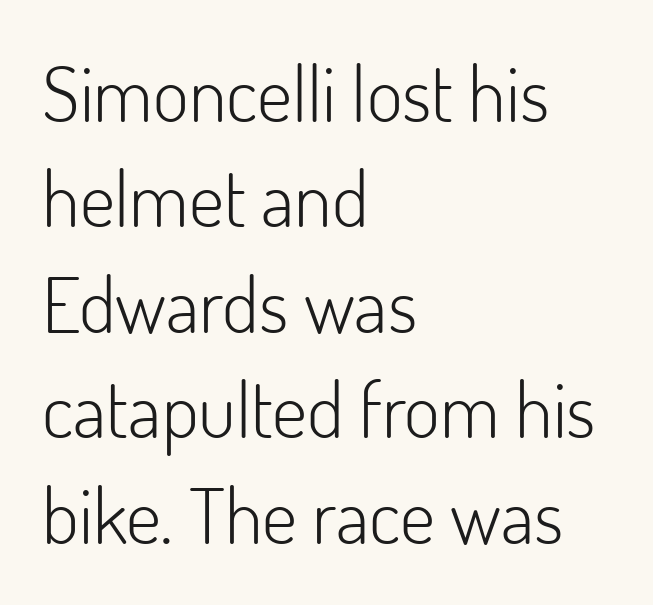
{"serif": "no", "italic": "no", "bold": "no", "weight": "light", "width": "normal", "stroke_contrast": "low", "x_height": "small", "monospaced": "no", "underline": "no", "align": "left", "line_spacing": "normal", "line_spacing_ratio": 1.37, "letter_spacing": "normal", "letter_spacing_em": 0.0, "glyph_px": 77}
